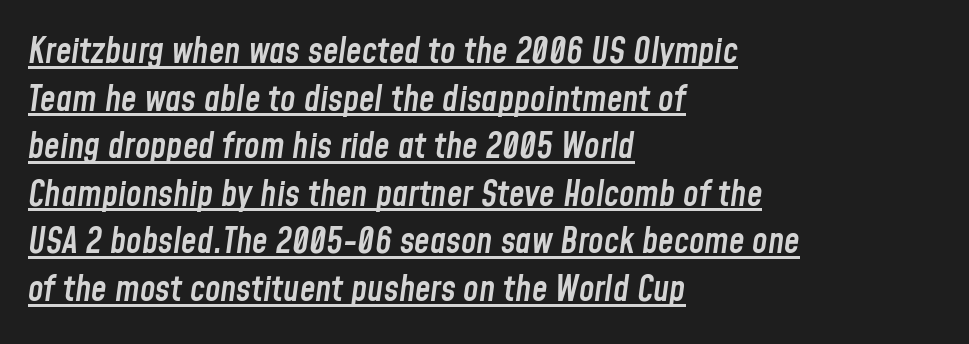
{"italic": "yes", "lean": "right", "slant_degrees": 8, "bold": "semi", "weight": "semibold", "width": "condensed", "stroke_contrast": "low", "x_height": "medium", "monospaced": "no", "underline": "yes", "align": "left", "line_spacing": "normal", "line_spacing_ratio": 1.36, "letter_spacing": "normal", "letter_spacing_em": 0.0, "glyph_px": 35}
